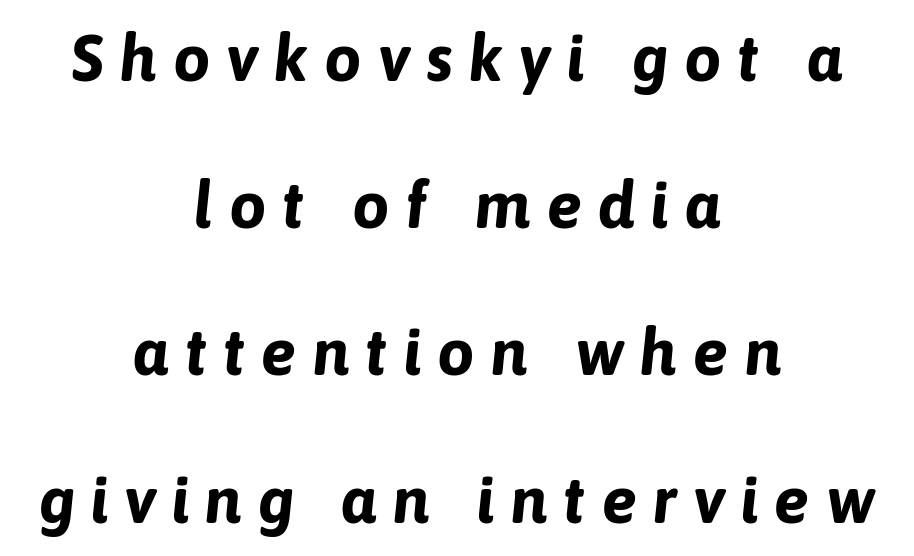
Q: Is the text bold? A: Yes.
Q: Is the text italic (slanted)? A: Yes, it leans right by about 6 degrees.
Q: Is the text underlined? A: No.
Q: How is the paragraph aligned? A: Centered.
Q: Is the spacing between letters normal or unusually wide? A: Unusually wide.
Q: Is the spacing between lines tight, normal or loose? A: Loose.
Q: Width (condensed, normal, or wide)? A: Normal.
Q: Stroke contrast? A: Low.
Q: x-height? A: Medium.
Q: Monospaced? A: No.
